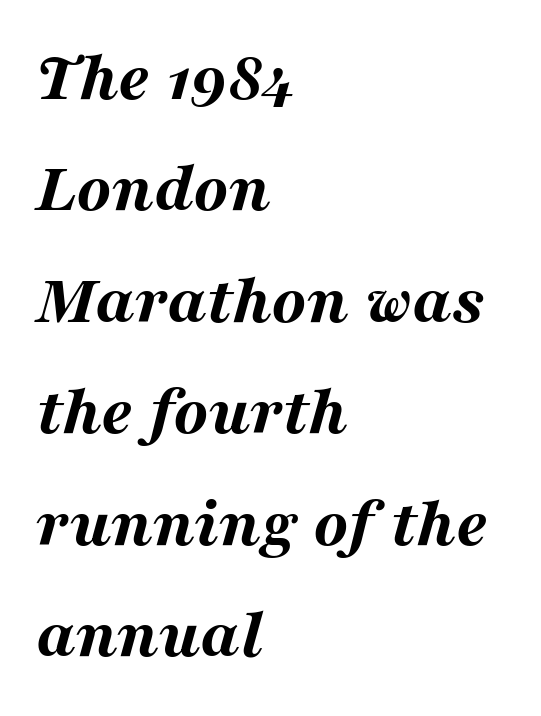
The image shows 71 px bold, wide type, italic (leaning right); set left-aligned, normal line spacing (1.57x), normal letter spacing, not underlined; medium stroke contrast and a medium x-height.
